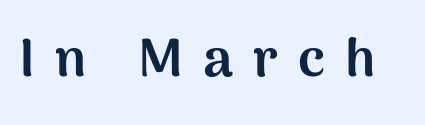
{"serif": "no", "italic": "no", "bold": "yes", "weight": "bold", "width": "normal", "stroke_contrast": "medium", "x_height": "medium", "monospaced": "no", "underline": "no", "letter_spacing": "wide", "letter_spacing_em": 0.38, "glyph_px": 53}
